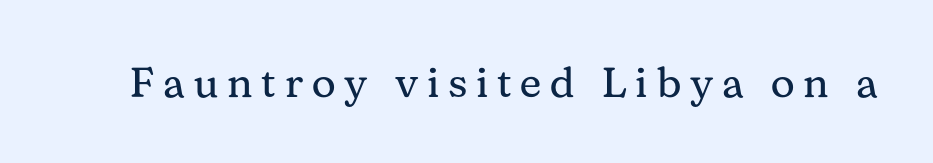
{"serif": "yes", "italic": "no", "bold": "no", "weight": "regular", "width": "normal", "stroke_contrast": "medium", "x_height": "medium", "monospaced": "no", "underline": "no", "letter_spacing": "wide", "letter_spacing_em": 0.21, "glyph_px": 42}
